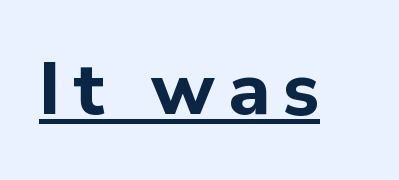
The type sits square on the baseline with zero lean. On the weight axis this lands at bold, roughly 700. A sans-serif font was chosen for this passage. Looks like regular typesetting: each glyph gets only the width it needs. The face used here appears with an underline applied.
